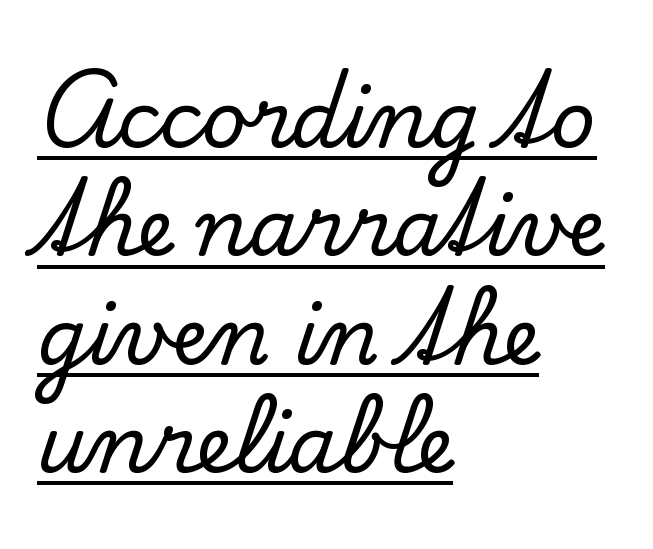
Q: Is the text italic (slanted)? A: Yes.
Q: Is the typeface a serif or a sans-serif typeface? A: Serif.
Q: Is the text underlined? A: Yes.
Q: How is the paragraph aligned? A: Left-aligned.
Q: Is the spacing between letters normal or unusually wide? A: Normal.
Q: Is the spacing between lines tight, normal or loose? A: Normal.
Q: Width (condensed, normal, or wide)? A: Normal.
Q: Stroke contrast? A: Low.
Q: x-height? A: Small.
Q: Monospaced? A: No.
